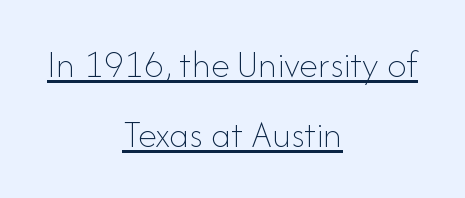
The image shows 39 px thin type, upright; set centered, line spacing 1.79x, normal letter spacing, underlined; low stroke contrast and a small x-height.
